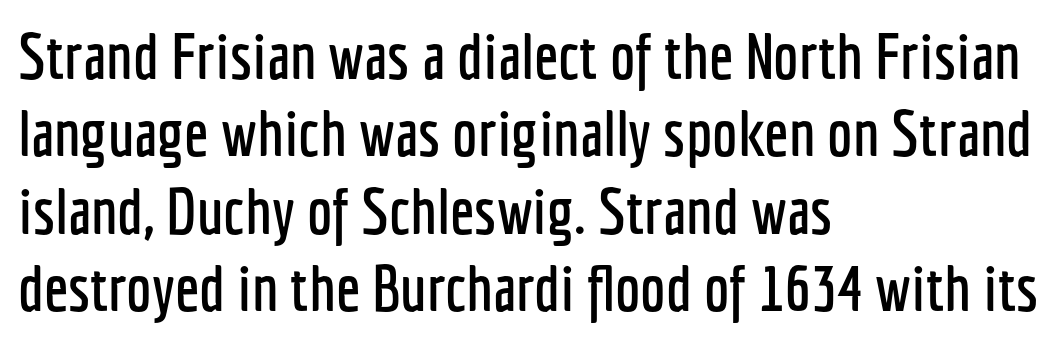
The image shows 64 px condensed sans-serif type, upright; set left-aligned, line spacing 1.21x, normal letter spacing, not underlined; low stroke contrast and a medium x-height.
